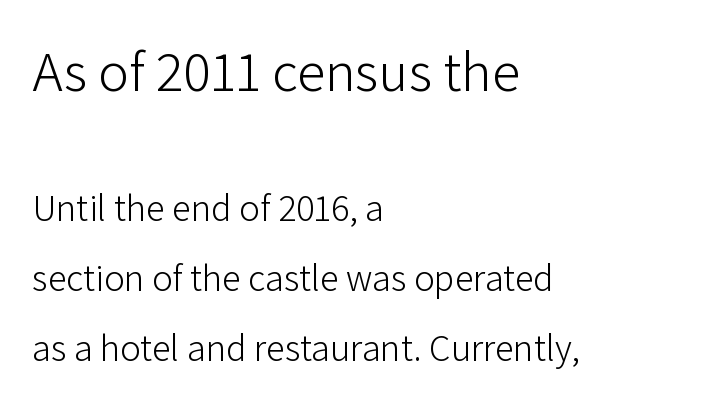
These lines were composed using upright roman letters. Line starts are locked; line ends wander. Regarding serifs, this sample does without them. The passage shown is not bold in any degree.
